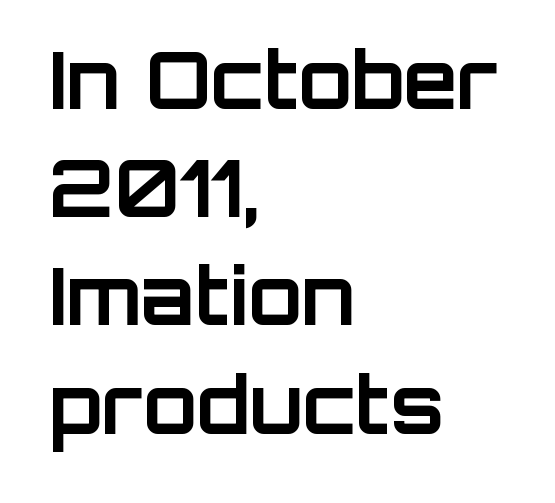
{"serif": "no", "italic": "no", "bold": "yes", "weight": "bold", "width": "normal", "stroke_contrast": "low", "x_height": "large", "monospaced": "no", "underline": "no", "align": "left", "line_spacing": "normal", "line_spacing_ratio": 1.37, "letter_spacing": "normal", "letter_spacing_em": 0.0, "glyph_px": 79}
